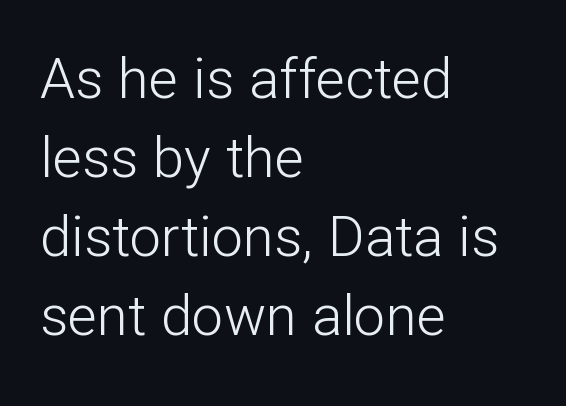
Stroke thickness stays within the range of a standard reading face or lighter. Check the space under the baseline: it is left empty. This sample uses a sans-serif face. No extra tracking has been applied to these lines. Summary of vertical rhythm: regular, with standard interline spacing.
